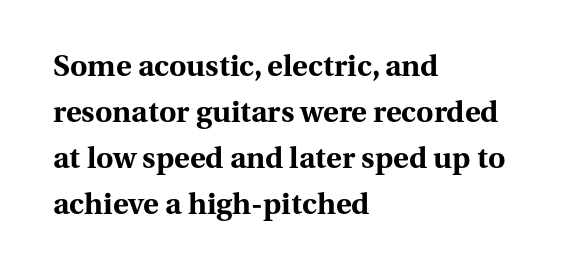
A typesetter would mark this as roman, not italic. The font is running at its bold setting. How would I describe the line gaps? Plain and ordinary. Character widths vary here, with narrow letters taking less room than wide ones. Serif or sans? Serif — the stroke terminals have little feet.
